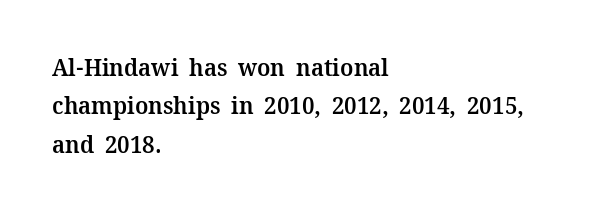
Q: Is the text bold? A: Semi-bold.
Q: Is the text italic (slanted)? A: No, it is upright.
Q: Is the text underlined? A: No.
Q: How is the paragraph aligned? A: Left-aligned.
Q: Is the spacing between letters normal or unusually wide? A: Normal.
Q: Is the spacing between lines tight, normal or loose? A: Normal.
